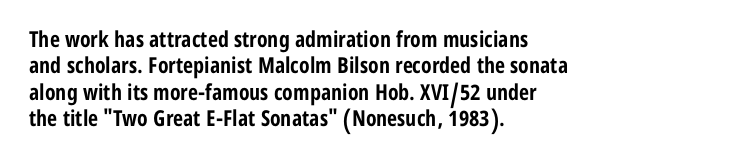
Q: Is the text bold? A: Yes.
Q: Is the text italic (slanted)? A: No, it is upright.
Q: Is the text underlined? A: No.
Q: How is the paragraph aligned? A: Left-aligned.
Q: Is the spacing between letters normal or unusually wide? A: Normal.
